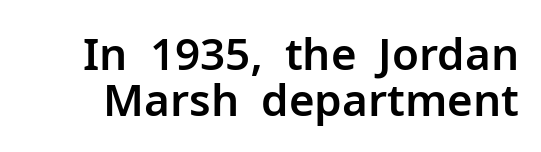
{"serif": "no", "italic": "no", "width": "normal", "stroke_contrast": "low", "x_height": "medium", "monospaced": "no", "underline": "no", "line_spacing": "tight", "line_spacing_ratio": 1.05, "letter_spacing": "normal", "letter_spacing_em": 0.0, "glyph_px": 44}
